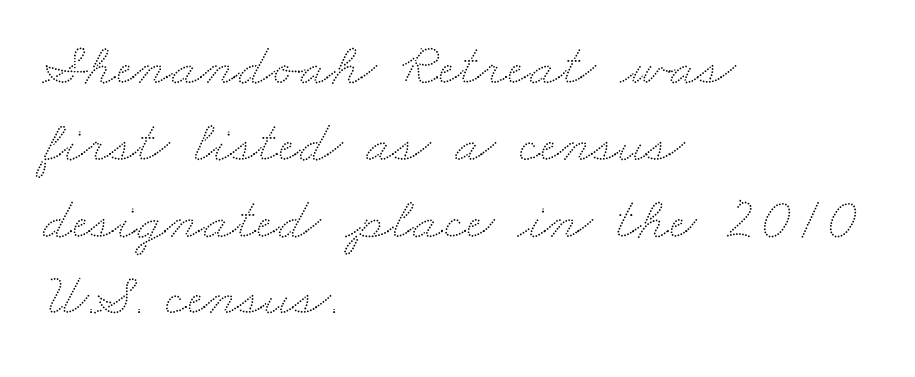
Q: Is the text underlined? A: No.
Q: How is the paragraph aligned? A: Left-aligned.
Q: Is the spacing between letters normal or unusually wide? A: Normal.
Q: Is the spacing between lines tight, normal or loose? A: Normal.
Q: Width (condensed, normal, or wide)? A: Wide.
Q: Stroke contrast? A: Low.
Q: x-height? A: Small.
Q: Monospaced? A: No.
